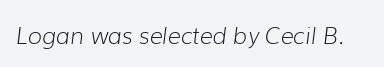
The image shows 23 px text type, italic (leaning right); set normal letter spacing, not underlined.
